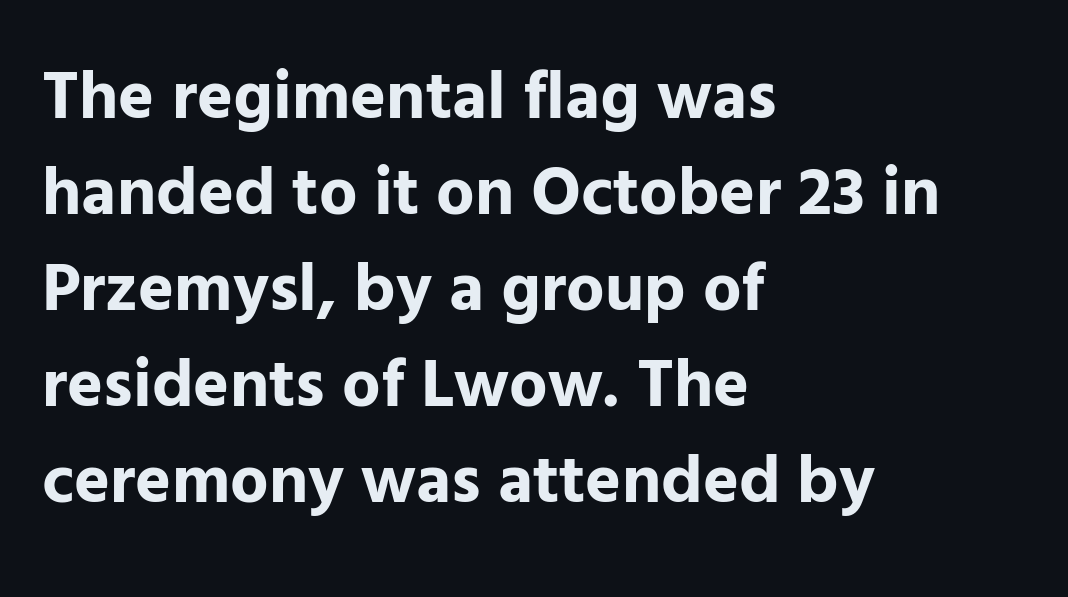
{"serif": "no", "italic": "no", "bold": "yes", "weight": "bold", "width": "normal", "stroke_contrast": "low", "x_height": "medium", "monospaced": "no", "underline": "no", "align": "left", "line_spacing": "normal", "line_spacing_ratio": 1.41, "letter_spacing": "normal", "letter_spacing_em": 0.0, "glyph_px": 68}
